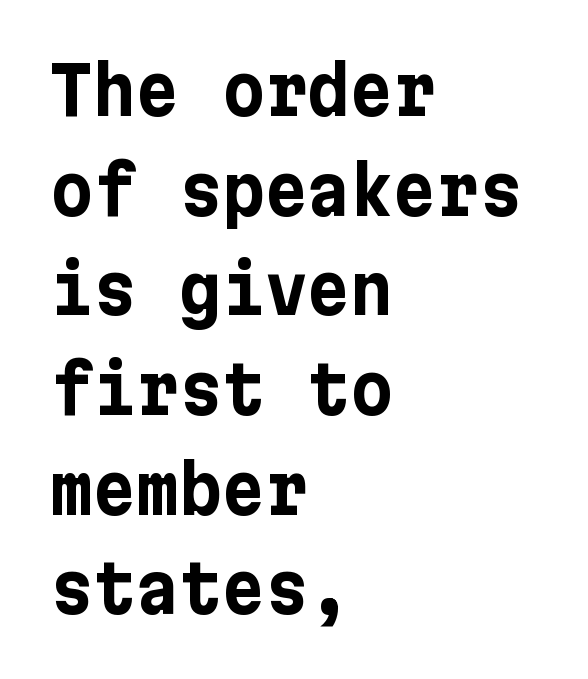
This is heavy type, rendered in bold. It's the straight-up-and-down kind of type. What stands out about the letter spacing? Nothing — it is the standard amount. Alignment: flush left. The characters display no serif detailing; their extremities are plain. Descenders hang freely into open space.
